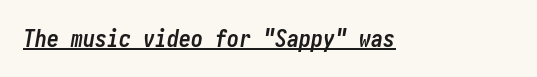
{"italic": "yes", "lean": "right", "slant_degrees": 10, "bold": "yes", "underline": "yes", "letter_spacing": "normal", "letter_spacing_em": 0.0, "glyph_px": 24}
